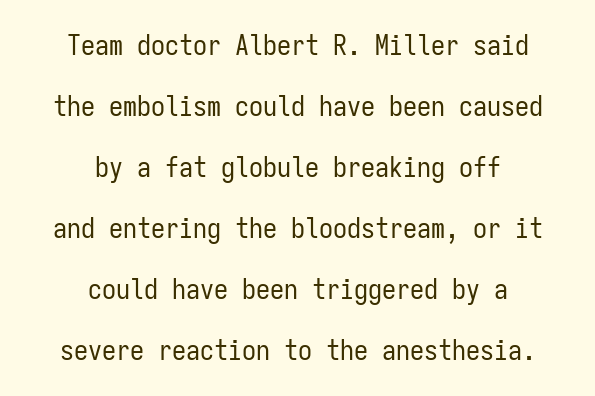
The image shows 28 px regular-weight, condensed sans-serif type, upright, monospaced; set centered, loose line spacing (2.18x), normal letter spacing, not underlined; low stroke contrast and a medium x-height.
